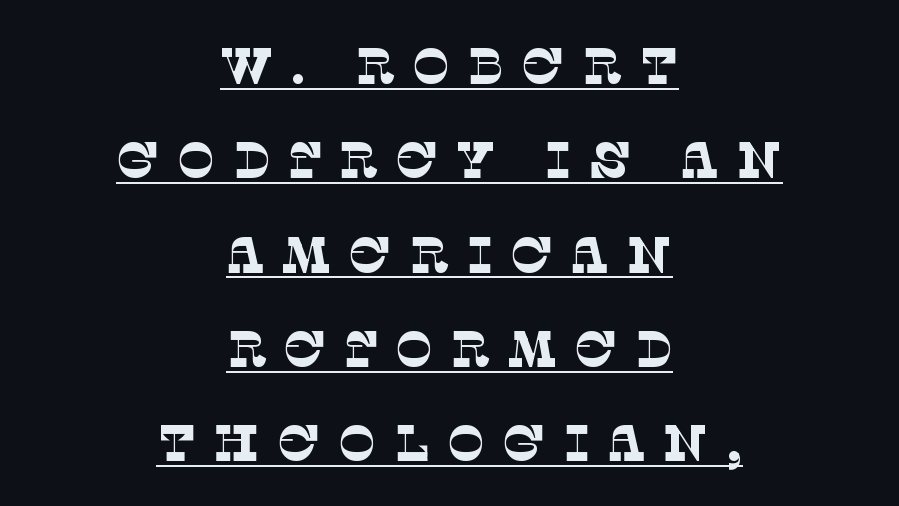
The image shows 51 px thin serif type; set centered, line spacing 1.85x, unusually wide letter spacing (+0.33 em), underlined; low stroke contrast and a large x-height.
